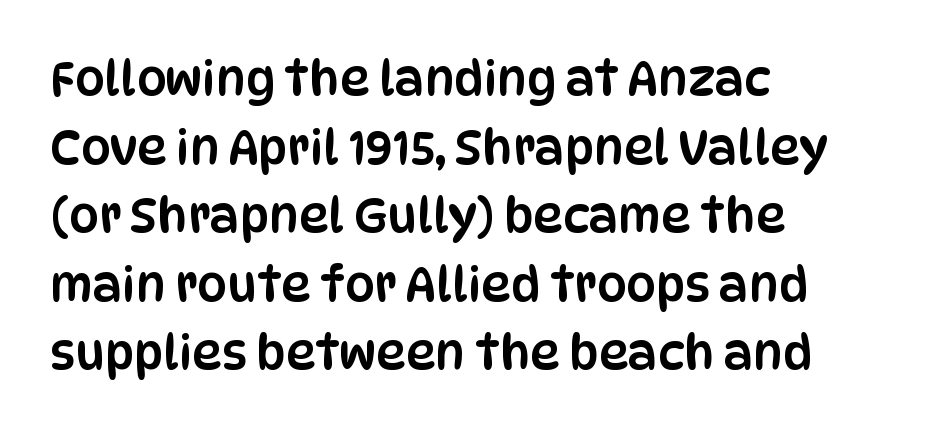
Q: Is the text italic (slanted)? A: No, it is upright.
Q: Is the typeface a serif or a sans-serif typeface? A: Sans-serif.
Q: Is the text underlined? A: No.
Q: How is the paragraph aligned? A: Left-aligned.
Q: Is the spacing between letters normal or unusually wide? A: Normal.
Q: Is the spacing between lines tight, normal or loose? A: Normal.
Q: Width (condensed, normal, or wide)? A: Condensed.
Q: Stroke contrast? A: Low.
Q: x-height? A: Large.
Q: Monospaced? A: No.
